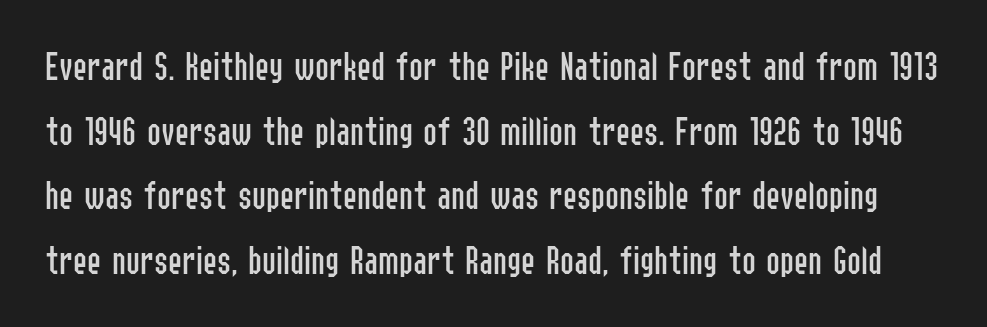
Proportional: the letters do not fall into vertical columns. Bare-footed words on every line. Vertical stems look standard width or narrower in stroke. This is roman type, the default non-slanted kind. Is there much room between lines? A standard amount, neither cramped nor airy.
